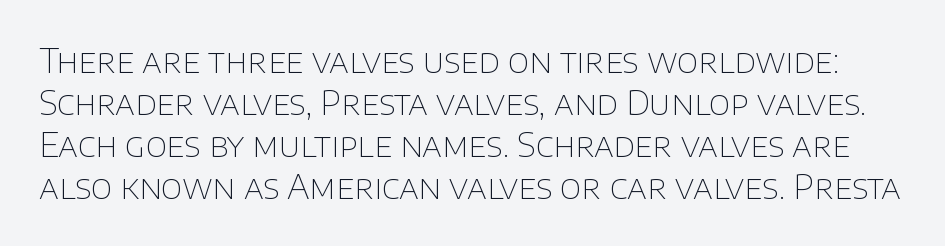
When letters stand straight like this, we call the style roman or upright. The words here are not underlined. Students, note that the glyphs here touch the page at normal intervals. Spacing verdict: proportional, widths tailored to each character. Is this a heavy cut? Hardly; it is regular or lighter.
